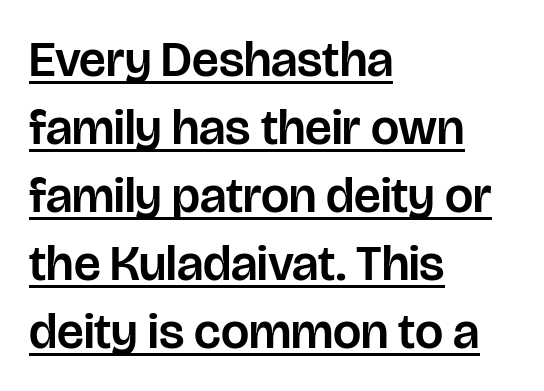
{"serif": "no", "italic": "no", "width": "normal", "stroke_contrast": "low", "x_height": "large", "monospaced": "no", "underline": "yes", "align": "left", "line_spacing": "normal", "line_spacing_ratio": 1.36, "letter_spacing": "normal", "letter_spacing_em": 0.0, "glyph_px": 50}
